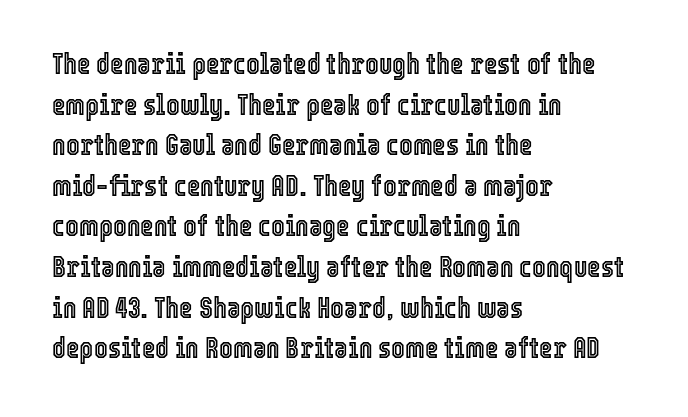
The image shows 29 px condensed type, upright; set left-aligned, normal line spacing (1.4x), normal letter spacing, not underlined; a medium x-height.
